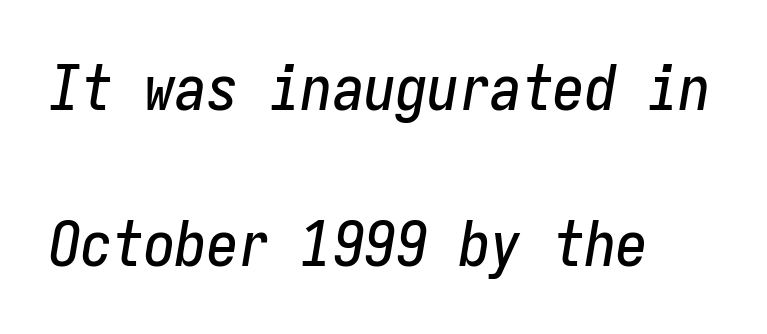
Q: Is the text italic (slanted)? A: Yes, it leans right by about 9 degrees.
Q: Is the text underlined? A: No.
Q: How is the paragraph aligned? A: Left-aligned.
Q: Is the spacing between letters normal or unusually wide? A: Normal.
Q: Is the spacing between lines tight, normal or loose? A: Loose.
Q: Width (condensed, normal, or wide)? A: Condensed.
Q: Stroke contrast? A: Low.
Q: x-height? A: Medium.
Q: Monospaced? A: Yes.
